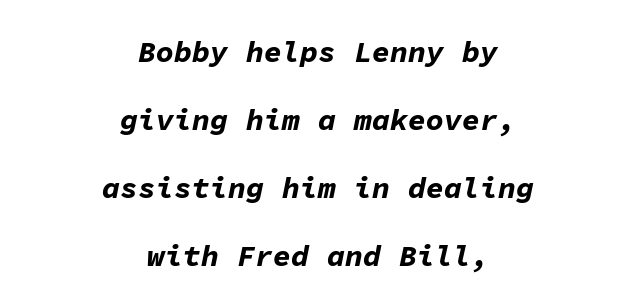
Q: Is the text bold? A: Yes.
Q: Is the text italic (slanted)? A: Yes, it leans right by about 11 degrees.
Q: Is the text underlined? A: No.
Q: How is the paragraph aligned? A: Centered.
Q: Is the spacing between letters normal or unusually wide? A: Normal.
Q: Is the spacing between lines tight, normal or loose? A: Loose.
Q: Width (condensed, normal, or wide)? A: Normal.
Q: Stroke contrast? A: Low.
Q: x-height? A: Medium.
Q: Monospaced? A: Yes.
